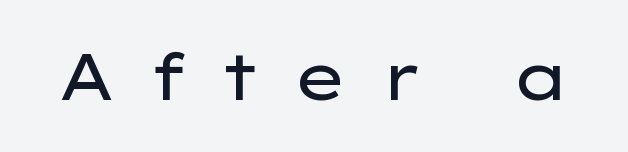
This is the regular roman posture of the typeface. This sample uses a sans-serif face. Observe the wide spacing: letters keep a clear distance from each other. Counters stay open thanks to moderate or lighter strokes.
